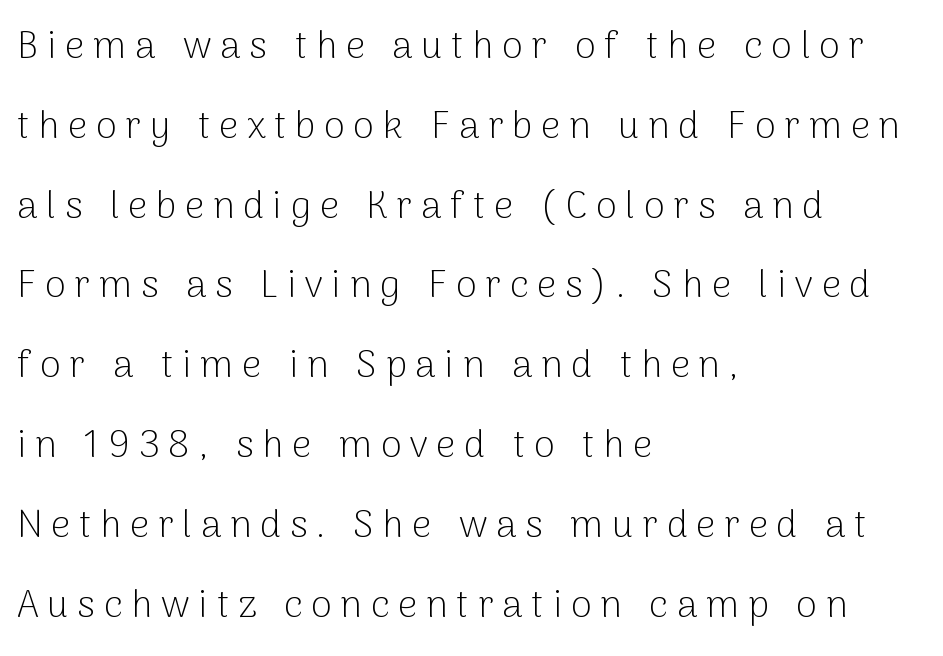
The image shows 38 px light sans-serif type, upright; set left-aligned, loose line spacing (2.1x), unusually wide letter spacing (+0.23 em), not underlined; low stroke contrast and a medium x-height.
